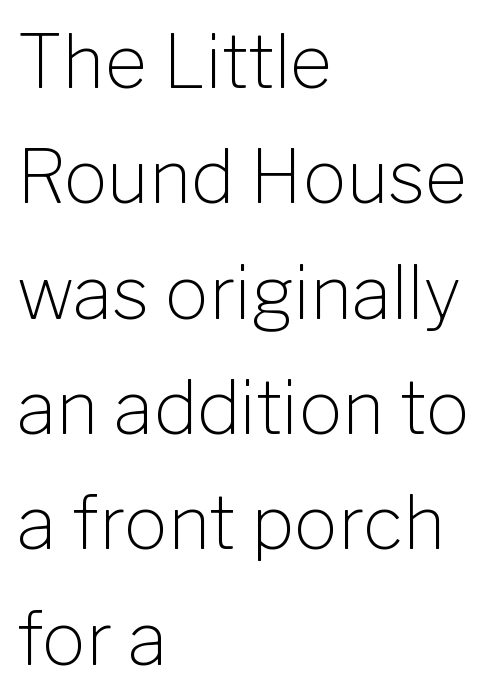
{"serif": "no", "italic": "no", "bold": "no", "weight": "light", "width": "normal", "stroke_contrast": "low", "x_height": "medium", "monospaced": "no", "underline": "no", "align": "left", "line_spacing": "normal", "line_spacing_ratio": 1.58, "letter_spacing": "normal", "letter_spacing_em": 0.0, "glyph_px": 73}
